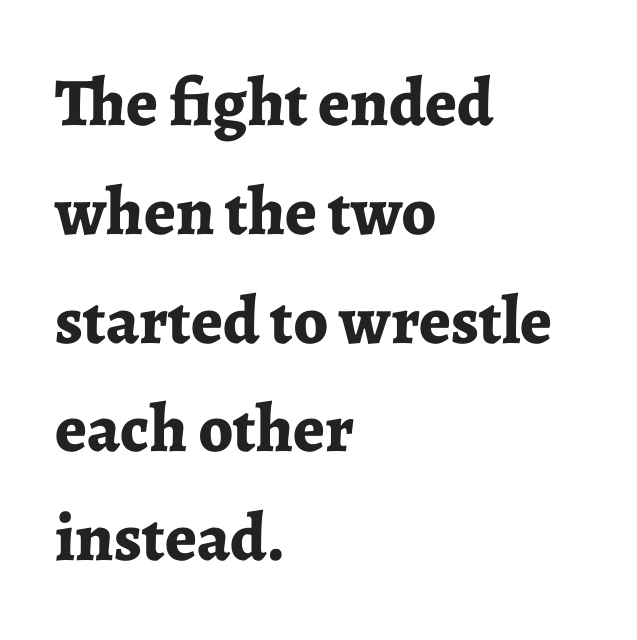
The line-height multiplier appears to be the usual default. Plenty of ink on the page — the face is bold. Anything drawn beneath the words? Only blank space. The rendering shows small feet on the letterforms — a serif design. Line starts are locked; line ends wander.
